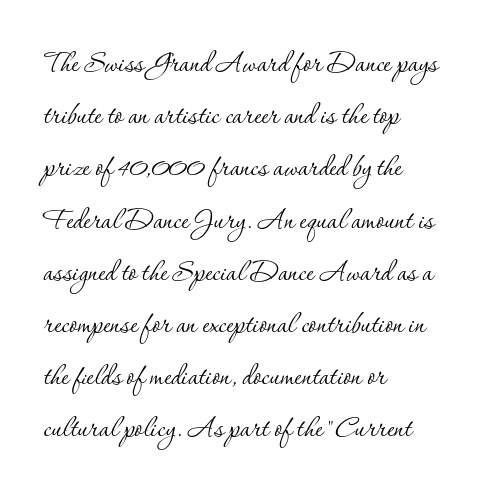
The gaps between neighbouring characters are ordinary and unremarkable. What kind of face is this? One with serifs. How would I describe the line gaps? Plain and ordinary. This sample is left-justified, so line endings fall wherever the words run out. A typesetter would call this proportional, since set widths differ per character.
